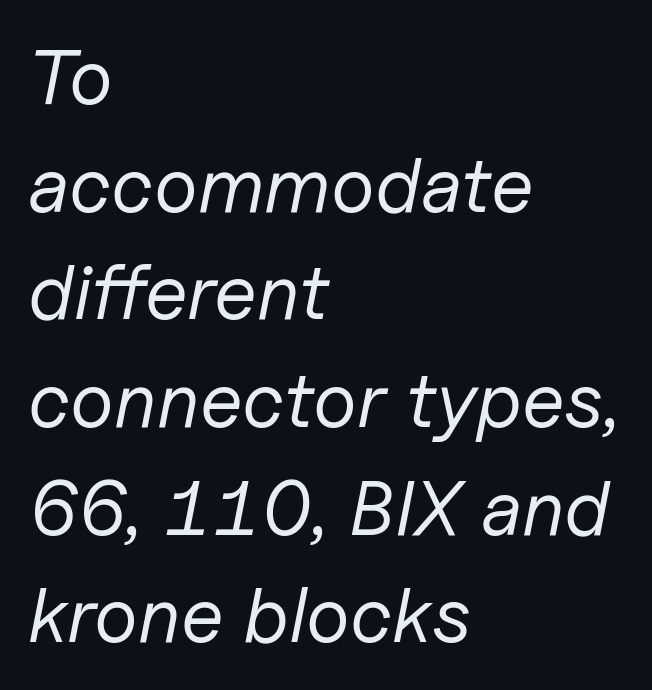
The rendering keeps characters at their native spacing. Descenders are the only things crossing below the line. Is the stroke heavy? The answer is a plain regular-or-lighter. This sample uses an oblique cut, with every glyph tilted off the vertical. The line-height multiplier appears to be the usual default. Short and long lines alike share a common starting point at left.
